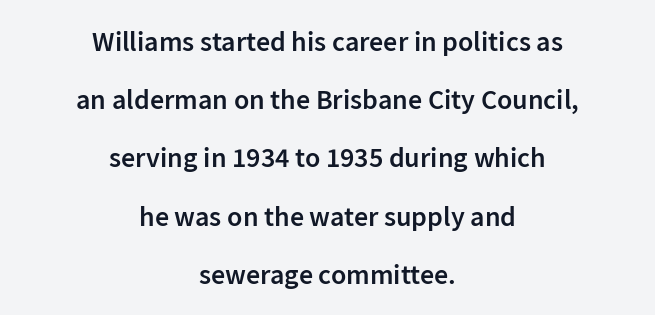
These lines stack symmetrically, like a column narrowing and widening about its center. Tracking here is standard; glyphs follow each other at the usual distance. These lines carry some extra weight — a demibold, not a full bold. Quick note: interline space is abundant. Classification — sans serif.
